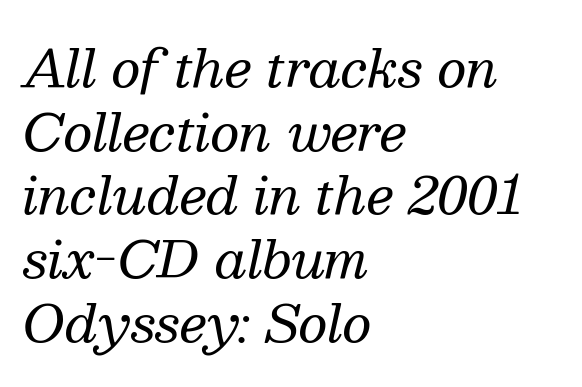
{"serif": "yes", "italic": "yes", "lean": "right", "slant_degrees": 13, "bold": "no", "weight": "regular", "width": "normal", "stroke_contrast": "medium", "x_height": "medium", "monospaced": "no", "underline": "no", "align": "left", "line_spacing": "normal", "line_spacing_ratio": 1.25, "letter_spacing": "normal", "letter_spacing_em": 0.0, "glyph_px": 51}
